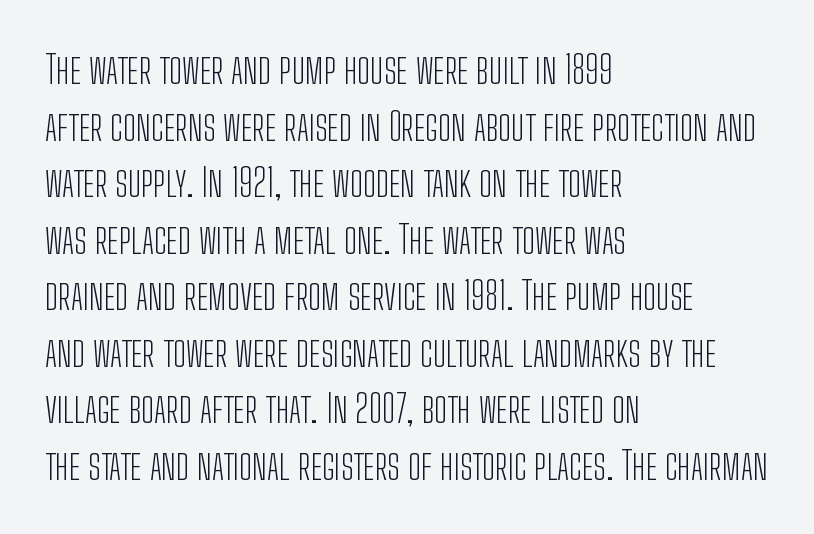
{"serif": "no", "italic": "no", "bold": "no", "weight": "light", "width": "condensed", "stroke_contrast": "low", "x_height": "medium", "monospaced": "no", "underline": "no", "align": "left", "line_spacing": "normal", "line_spacing_ratio": 1.45, "letter_spacing": "normal", "letter_spacing_em": 0.0, "glyph_px": 39}
